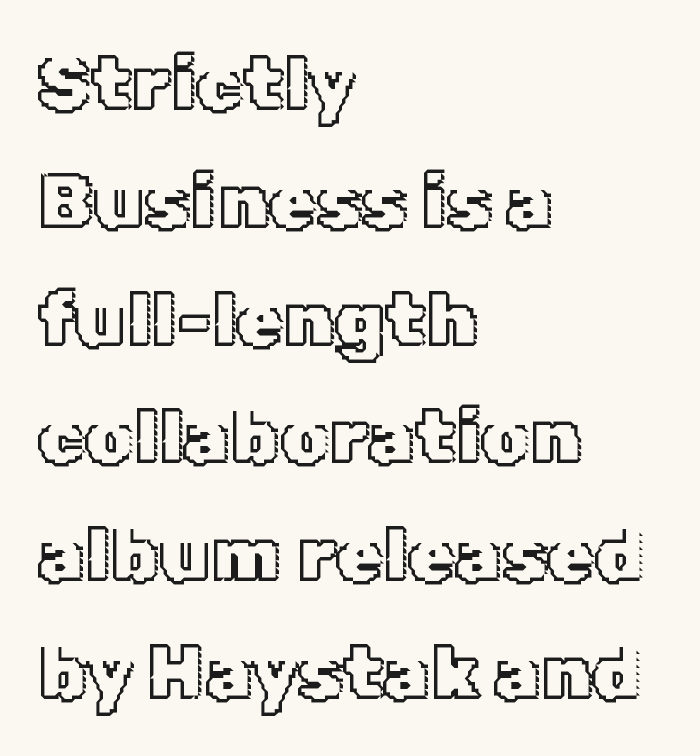
Q: Is the text italic (slanted)? A: No, it is upright.
Q: Is the text underlined? A: No.
Q: How is the paragraph aligned? A: Left-aligned.
Q: Is the spacing between letters normal or unusually wide? A: Normal.
Q: Is the spacing between lines tight, normal or loose? A: Normal.
Q: Width (condensed, normal, or wide)? A: Normal.
Q: x-height? A: Medium.
Q: Monospaced? A: No.
